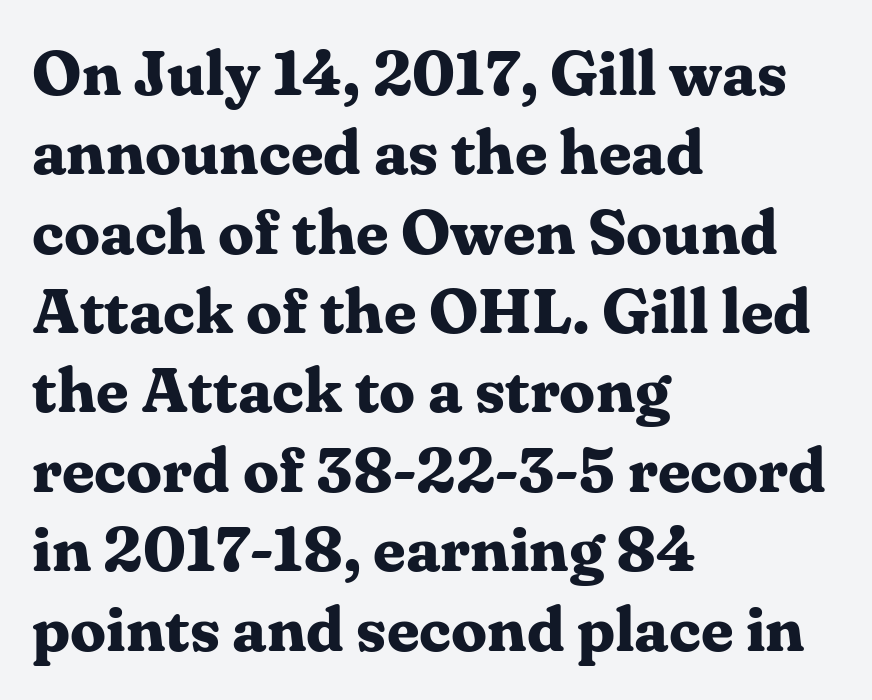
The image shows 64 px bold serif type, upright; set left-aligned, line spacing 1.24x, normal letter spacing, not underlined; medium stroke contrast and a medium x-height.
